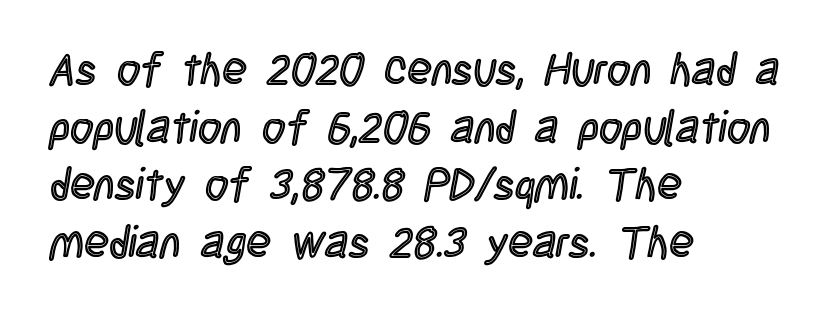
Default kerning and tracking; the words read as compact shapes. A typesetter would call this leading conventional body-copy spacing. The paragraph has a hard left edge and a soft right edge. A typesetter would call this proportional, since set widths differ per character. Check under the words: just untouched page.
